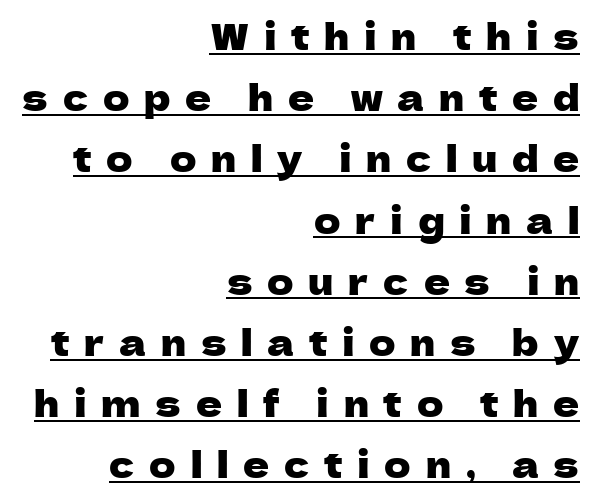
Q: Is the text italic (slanted)? A: No, it is upright.
Q: Is the typeface a serif or a sans-serif typeface? A: Sans-serif.
Q: Is the text underlined? A: Yes.
Q: How is the paragraph aligned? A: Right-aligned.
Q: Is the spacing between letters normal or unusually wide? A: Unusually wide.
Q: Is the spacing between lines tight, normal or loose? A: Normal.
Q: Width (condensed, normal, or wide)? A: Normal.
Q: Stroke contrast? A: Low.
Q: x-height? A: Medium.
Q: Monospaced? A: No.
